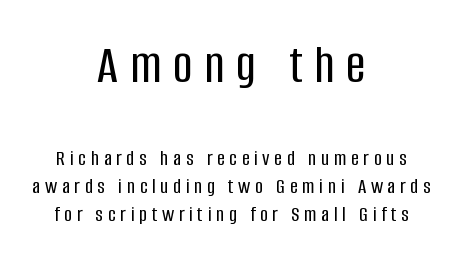
{"serif": "no", "italic": "no", "width": "condensed", "stroke_contrast": "low", "x_height": "large", "monospaced": "no", "underline": "no", "align": "center", "line_spacing": "normal", "line_spacing_ratio": 1.26, "letter_spacing": "wide", "letter_spacing_em": 0.21, "larger_block": "first", "size_ratio": 2.5, "glyph_px": 55}
